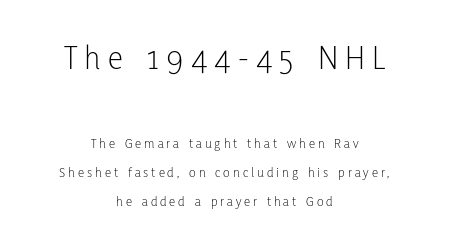
Spacing verdict: proportional, widths tailored to each character. Stems and bowls with no extra thickness — not bold. Nothing sits at the stroke ends, so this counts as sans-serif. No italicization has been applied; the sample stays upright.
